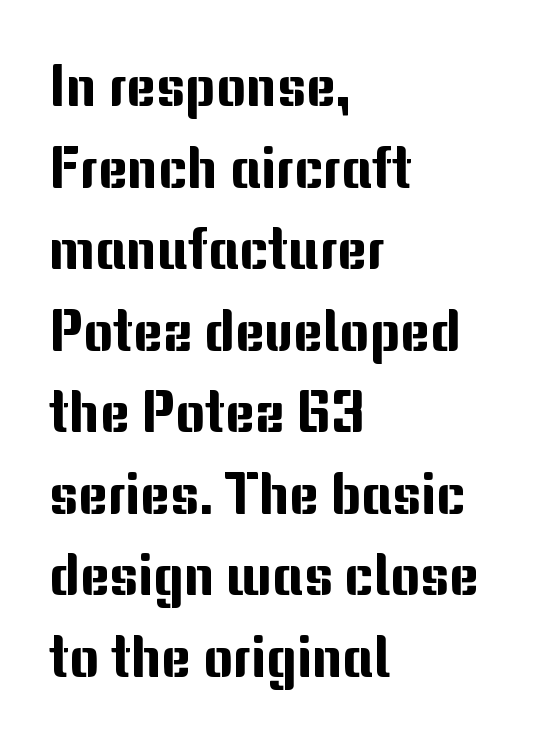
{"serif": "no", "italic": "no", "width": "normal", "stroke_contrast": "medium", "x_height": "medium", "monospaced": "no", "underline": "no", "align": "left", "line_spacing": "normal", "line_spacing_ratio": 1.43, "letter_spacing": "normal", "letter_spacing_em": 0.0, "glyph_px": 57}
